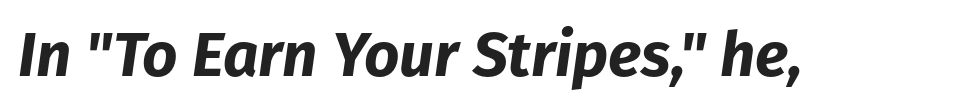
{"italic": "yes", "lean": "right", "slant_degrees": 8, "bold": "yes", "weight": "bold", "width": "normal", "stroke_contrast": "low", "x_height": "medium", "monospaced": "no", "underline": "no", "letter_spacing": "normal", "letter_spacing_em": 0.0, "glyph_px": 62}
